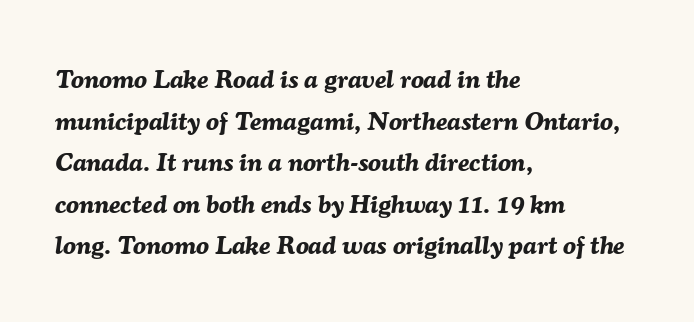
Regular leading. Tall strokes in this sample are angled rather than plumb. Anything drawn beneath the words? Only blank space. In terms of weight, the rendering is a true, heavy bold.
